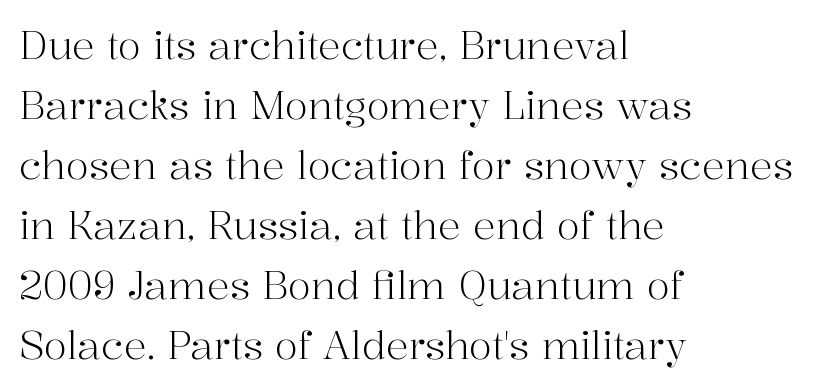
Q: Is the text bold? A: No.
Q: Is the text italic (slanted)? A: No, it is upright.
Q: Is the typeface a serif or a sans-serif typeface? A: Serif.
Q: Is the text underlined? A: No.
Q: How is the paragraph aligned? A: Left-aligned.
Q: Is the spacing between letters normal or unusually wide? A: Normal.
Q: Is the spacing between lines tight, normal or loose? A: Normal.
Q: Width (condensed, normal, or wide)? A: Normal.
Q: Stroke contrast? A: High.
Q: x-height? A: Medium.
Q: Monospaced? A: No.
